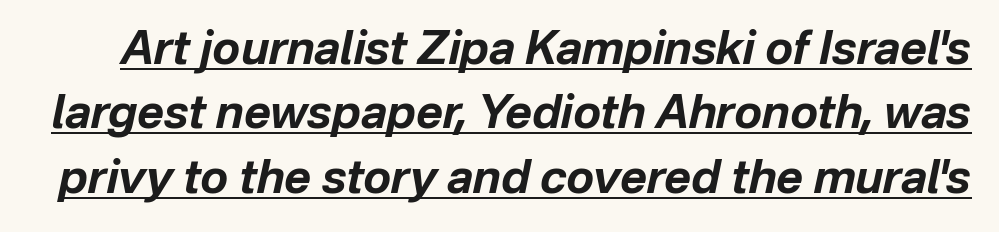
Default kerning and tracking; the words read as compact shapes. The lettering is marked with a stroke running underneath it. Each glyph is drawn with heavy, bold strokes. When letters slant like this, we call the style italic. Is this a fixed-width face? No — the glyphs have proportional, varying widths.
